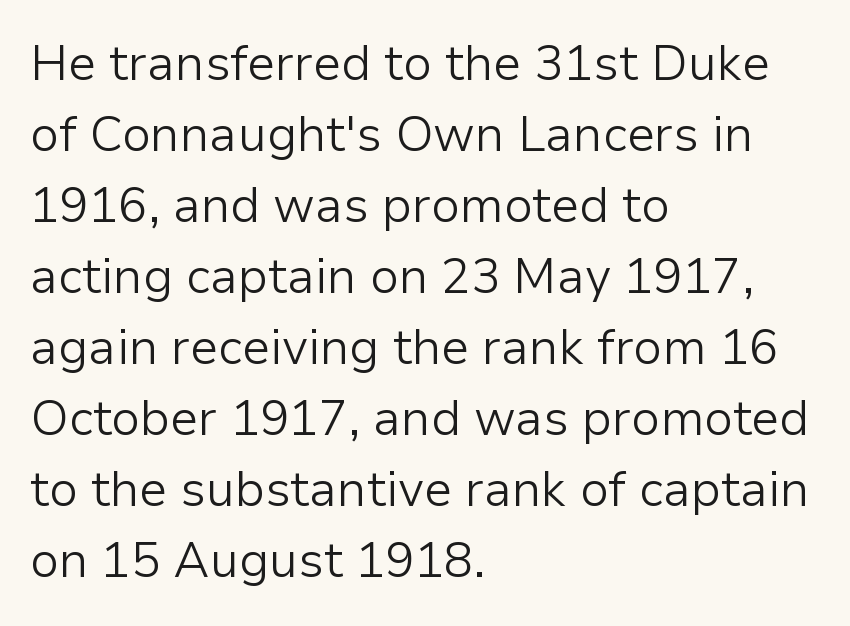
Q: Is the text bold? A: No.
Q: Is the text italic (slanted)? A: No, it is upright.
Q: Is the typeface a serif or a sans-serif typeface? A: Sans-serif.
Q: Is the text underlined? A: No.
Q: How is the paragraph aligned? A: Left-aligned.
Q: Is the spacing between letters normal or unusually wide? A: Normal.
Q: Is the spacing between lines tight, normal or loose? A: Normal.
Q: Width (condensed, normal, or wide)? A: Normal.
Q: Stroke contrast? A: Low.
Q: x-height? A: Medium.
Q: Monospaced? A: No.
